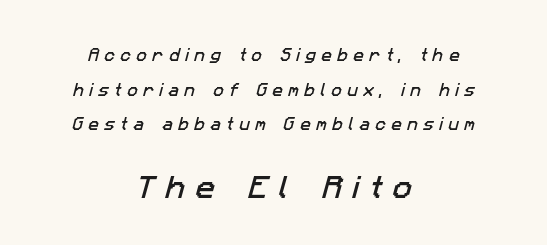
The image shows 26 px text type; set centered, loose line spacing (2.47x), unusually wide letter spacing (+0.4 em), not underlined; the second (bottom) block is 1.86x larger.
